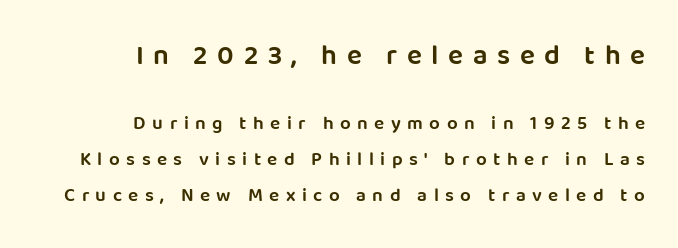
The image shows 28 px semibold sans-serif type, upright; set right-aligned, line spacing 1.89x, unusually wide letter spacing (+0.34 em), not underlined; the first (top) block is 1.47x larger; low stroke contrast and a large x-height.
